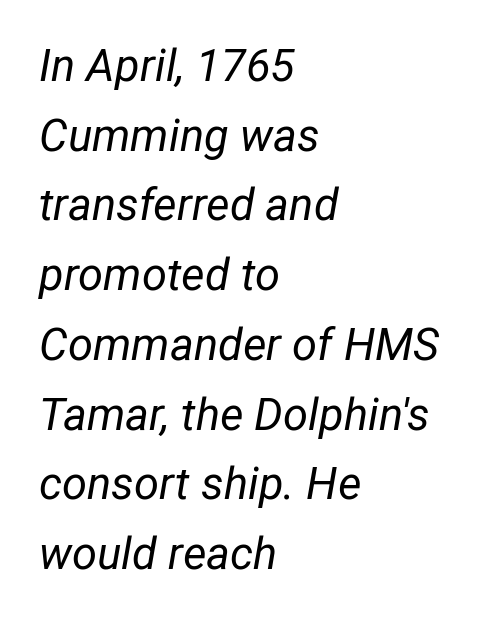
{"italic": "yes", "lean": "right", "slant_degrees": 12, "bold": "no", "weight": "regular", "width": "normal", "stroke_contrast": "low", "x_height": "medium", "monospaced": "no", "underline": "no", "align": "left", "line_spacing": "normal", "line_spacing_ratio": 1.55, "letter_spacing": "normal", "letter_spacing_em": 0.0, "glyph_px": 45}
